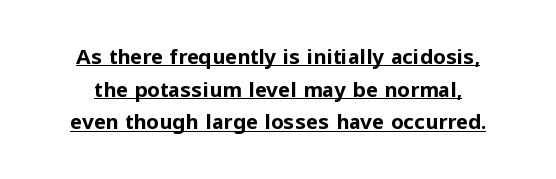
Regular leading. Emphasis is given by a line drawn under the lettering. Each word holds together tightly as a unit, with standard inter-letter gaps. A dark, heavy texture on the line: the type is bold.
